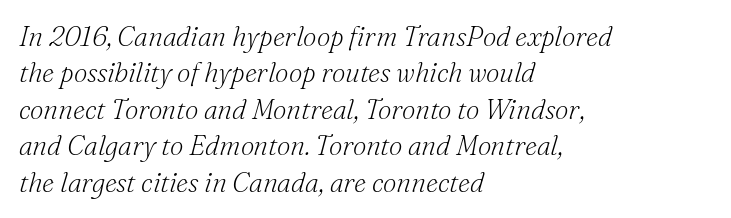
Glyph-to-glyph distance matches everyday printed text. The baseline area is clear. Line beginnings align vertically; line endings do not. This sample keeps an unexceptional amount of space between lines.
